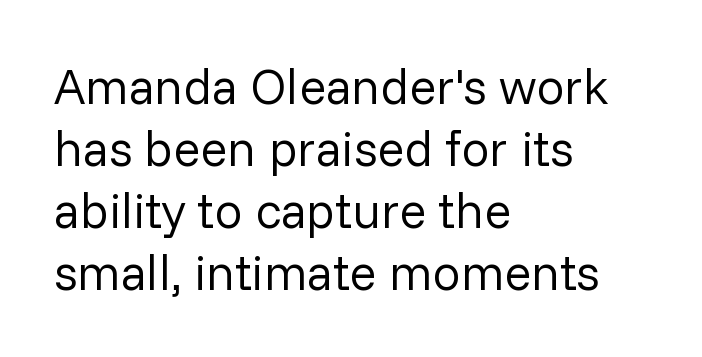
{"serif": "no", "italic": "no", "bold": "no", "weight": "regular", "width": "normal", "stroke_contrast": "low", "x_height": "medium", "monospaced": "no", "underline": "no", "align": "left", "line_spacing_ratio": 1.24, "letter_spacing": "normal", "letter_spacing_em": 0.0, "glyph_px": 50}
